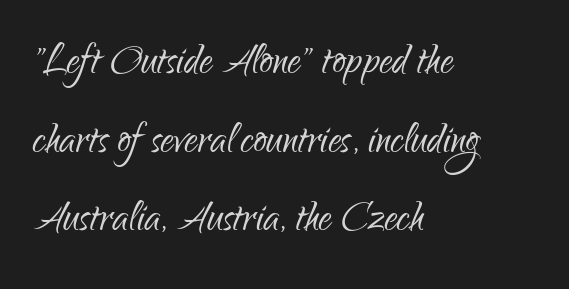
The image shows 52 px light, condensed sans-serif type; set left-aligned, normal line spacing (1.51x), normal letter spacing, not underlined; low stroke contrast and a small x-height.
